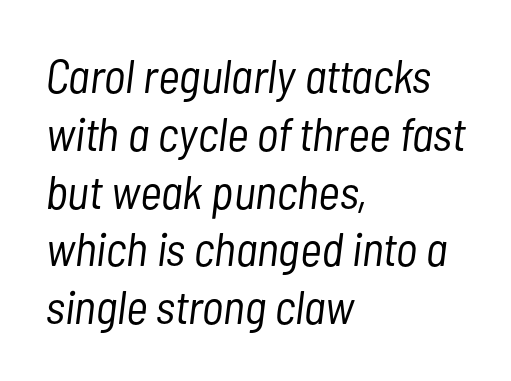
The image shows 47 px light, condensed type, italic (leaning right); set left-aligned, line spacing 1.23x, normal letter spacing, not underlined; low stroke contrast and a medium x-height.
